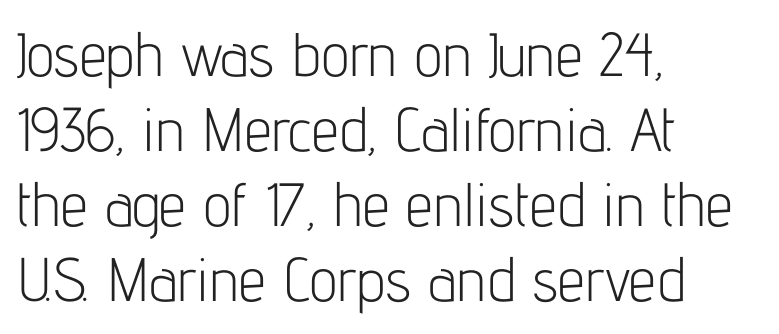
{"serif": "no", "italic": "no", "bold": "no", "weight": "light", "width": "condensed", "stroke_contrast": "low", "x_height": "medium", "monospaced": "no", "underline": "no", "align": "left", "line_spacing_ratio": 1.23, "letter_spacing": "normal", "letter_spacing_em": 0.0, "glyph_px": 61}
